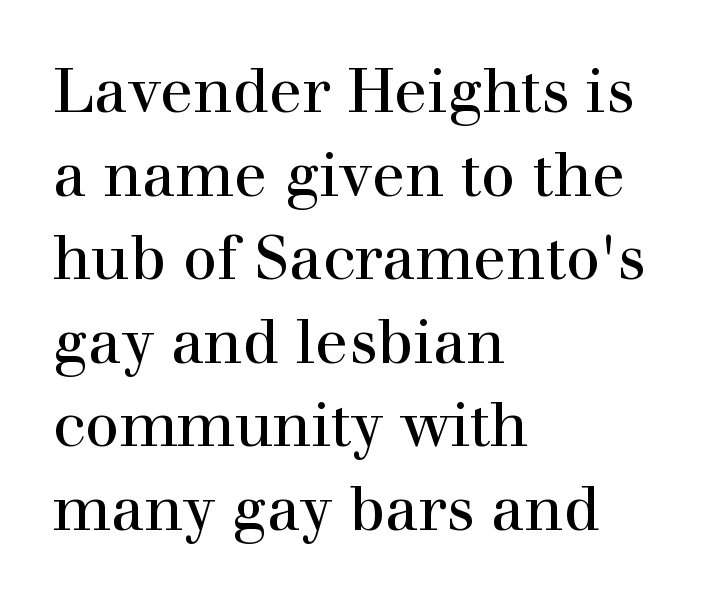
{"serif": "yes", "italic": "no", "bold": "no", "weight": "regular", "width": "normal", "stroke_contrast": "high", "x_height": "medium", "monospaced": "no", "underline": "no", "align": "left", "line_spacing": "normal", "line_spacing_ratio": 1.37, "letter_spacing": "normal", "letter_spacing_em": 0.0, "glyph_px": 61}
